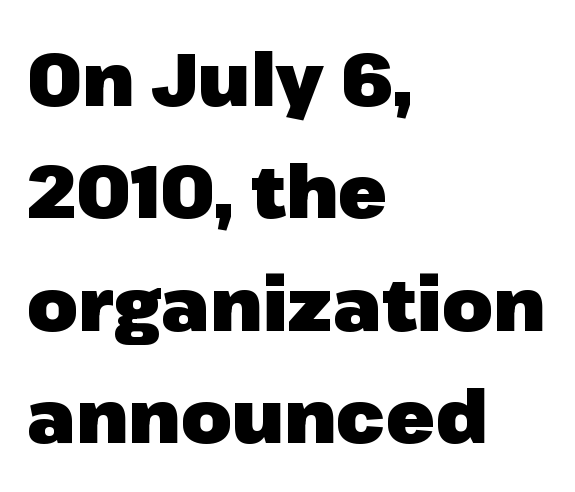
Q: Is the text bold? A: Yes.
Q: Is the text italic (slanted)? A: No, it is upright.
Q: Is the typeface a serif or a sans-serif typeface? A: Sans-serif.
Q: Is the text underlined? A: No.
Q: How is the paragraph aligned? A: Left-aligned.
Q: Is the spacing between letters normal or unusually wide? A: Normal.
Q: Is the spacing between lines tight, normal or loose? A: Normal.
Q: Width (condensed, normal, or wide)? A: Normal.
Q: Stroke contrast? A: Low.
Q: x-height? A: Medium.
Q: Monospaced? A: No.
